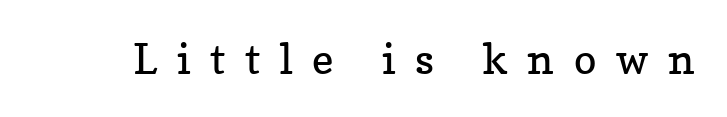
{"serif": "yes", "italic": "no", "bold": "no", "weight": "regular", "width": "normal", "stroke_contrast": "low", "x_height": "medium", "monospaced": "no", "underline": "no", "letter_spacing": "wide", "letter_spacing_em": 0.47, "glyph_px": 42}
